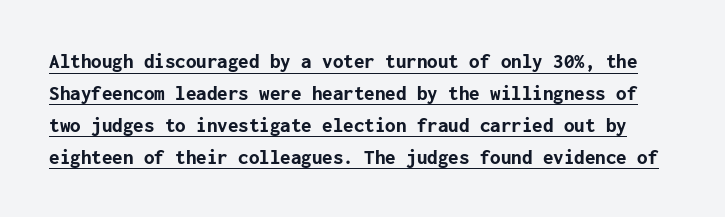
On the weight axis this lands at bold, roughly 700. Tracking value appears to be zero — textbook default spacing. Does the lettering tilt? It doesn't — this is upright. The typesetter has applied underlining to the passage shown. Rows of type keep a routine distance in the vertical direction.
